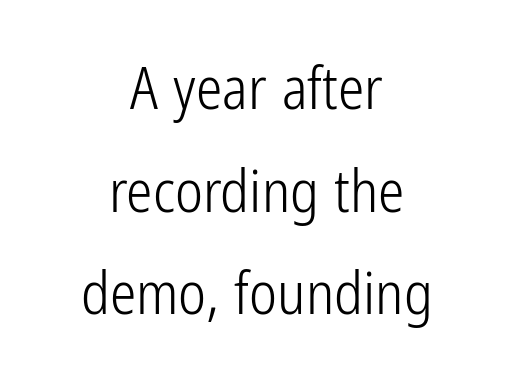
The image shows 59 px light, condensed sans-serif type, upright; set centered, line spacing 1.74x, normal letter spacing, not underlined; low stroke contrast and a medium x-height.
